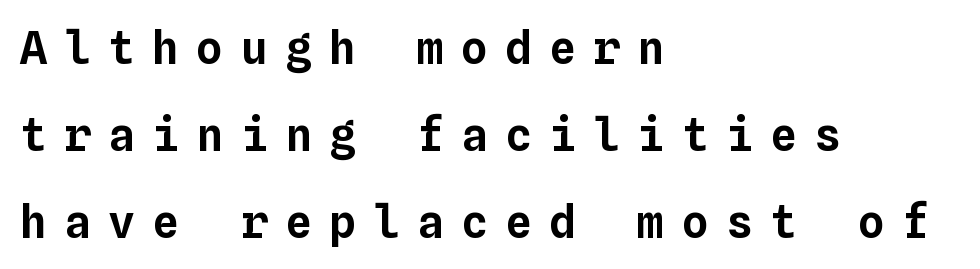
Q: Is the text italic (slanted)? A: No, it is upright.
Q: Is the text underlined? A: No.
Q: How is the paragraph aligned? A: Left-aligned.
Q: Is the spacing between letters normal or unusually wide? A: Unusually wide.
Q: Is the spacing between lines tight, normal or loose? A: Loose.
Q: Width (condensed, normal, or wide)? A: Normal.
Q: Stroke contrast? A: Low.
Q: x-height? A: Medium.
Q: Monospaced? A: Yes.
